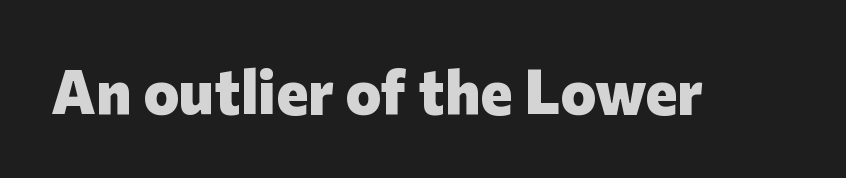
The image shows 61 px heavy sans-serif type, upright; set normal letter spacing, not underlined; low stroke contrast and a medium x-height.
